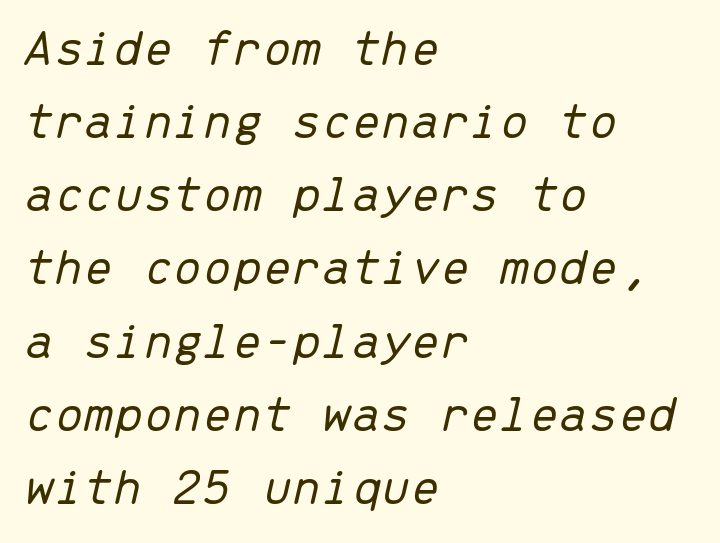
{"italic": "yes", "lean": "right", "slant_degrees": 13, "bold": "no", "weight": "light", "width": "normal", "stroke_contrast": "low", "x_height": "medium", "monospaced": "yes", "underline": "no", "align": "left", "line_spacing": "normal", "line_spacing_ratio": 1.38, "letter_spacing": "normal", "letter_spacing_em": 0.0, "glyph_px": 53}
